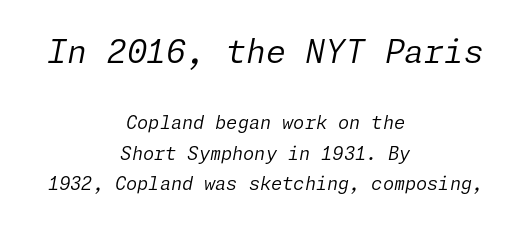
{"italic": "yes", "lean": "right", "slant_degrees": 11, "bold": "no", "weight": "regular", "width": "normal", "stroke_contrast": "low", "x_height": "medium", "underline": "no", "align": "center", "line_spacing": "normal", "line_spacing_ratio": 1.68, "letter_spacing": "normal", "letter_spacing_em": 0.0, "larger_block": "first", "size_ratio": 1.78, "glyph_px": 32}
